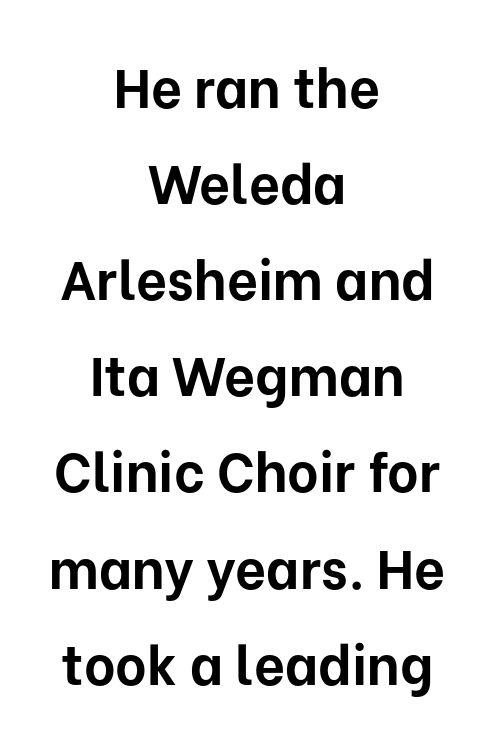
Q: Is the text bold? A: Yes.
Q: Is the text italic (slanted)? A: No, it is upright.
Q: Is the typeface a serif or a sans-serif typeface? A: Sans-serif.
Q: Is the text underlined? A: No.
Q: How is the paragraph aligned? A: Centered.
Q: Is the spacing between letters normal or unusually wide? A: Normal.
Q: Width (condensed, normal, or wide)? A: Normal.
Q: Stroke contrast? A: Low.
Q: x-height? A: Medium.
Q: Monospaced? A: No.
